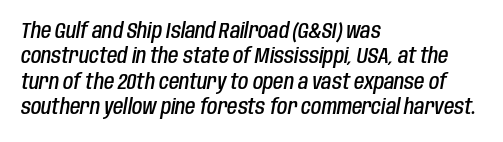
You can tell it's italic because the verticals aren't actually vertical. Line starts are locked; line ends wander. The glyphs are unaccompanied by any horizontal stroke below them. Every letter is mildly thick-stroked: semibold rather than bold. Words appear dense and cohesive because spacing is normal.
